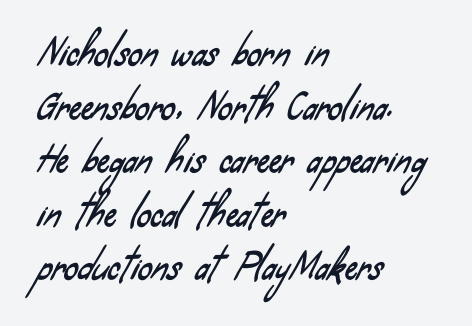
Varying glyph widths throughout — classic text-font behaviour. A clean baseline with only descenders dipping below it. The rows are spaced the way most documents space them. The horizontal fit of the characters is conventional and even. The rendering shows plain stroke endings on the letterforms — a sans-serif design. Compared with a centered layout, this one pins lines to the left instead.
